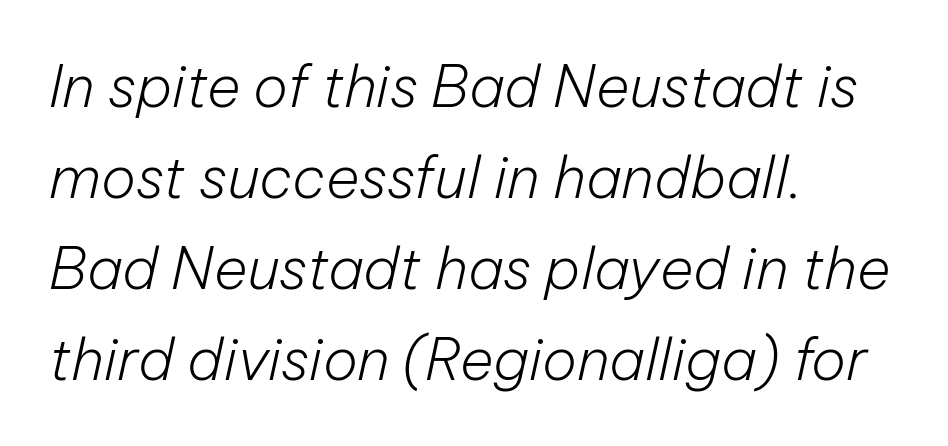
Each word holds together tightly as a unit, with standard inter-letter gaps. Stroke thickness stays within the range of a standard reading face or lighter. Characters are canted at an angle relative to the baseline's perpendicular. Does the copy run flush right? No — it runs flush left. The space between consecutive lines is moderate. Each letter keeps its own natural width here, so spacing adapts to shape.
